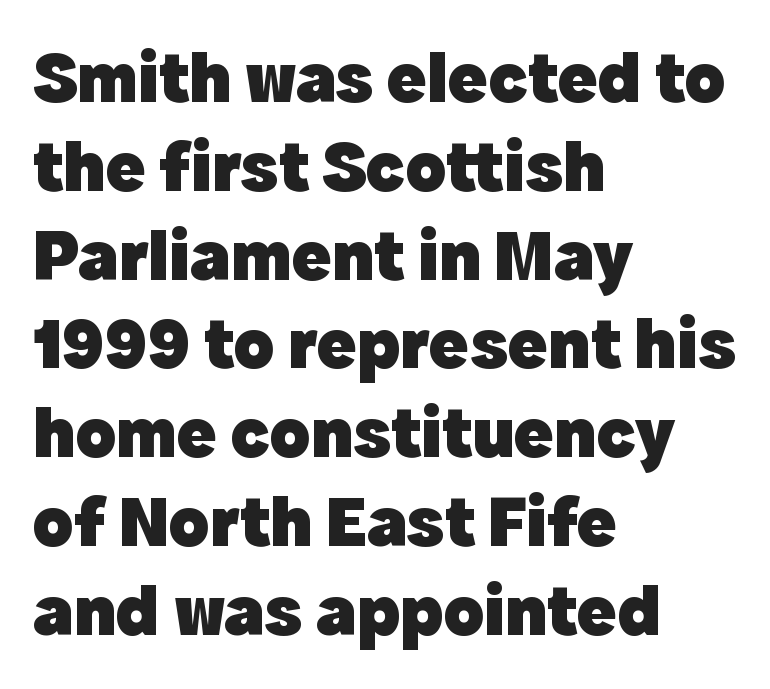
Descender tails drop into unmarked territory. The rendering uses natural spacing where letterforms have individual widths. The passage is arranged the way most books set body copy — flush left. The lettering holds an erect, upright posture throughout.
